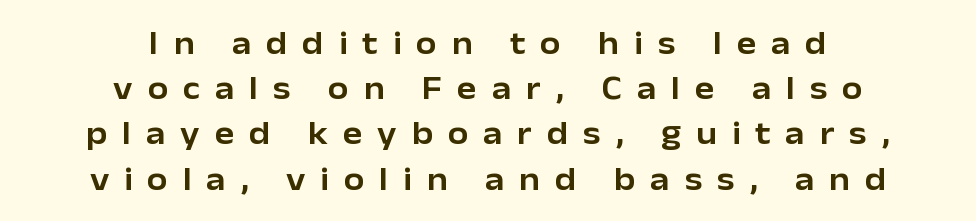
Q: Is the text italic (slanted)? A: No, it is upright.
Q: Is the typeface a serif or a sans-serif typeface? A: Sans-serif.
Q: Is the text underlined? A: No.
Q: How is the paragraph aligned? A: Centered.
Q: Is the spacing between letters normal or unusually wide? A: Unusually wide.
Q: Is the spacing between lines tight, normal or loose? A: Normal.
Q: Width (condensed, normal, or wide)? A: Normal.
Q: Stroke contrast? A: Low.
Q: x-height? A: Medium.
Q: Monospaced? A: No.
